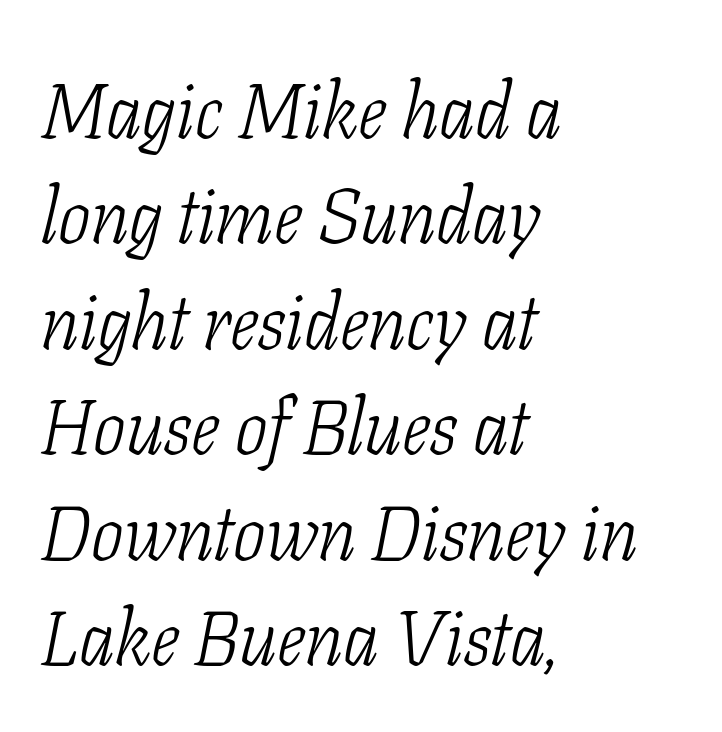
The image shows 77 px light, condensed serif type, italic (leaning right); set left-aligned, normal line spacing (1.37x), normal letter spacing, not underlined; low stroke contrast and a medium x-height.
